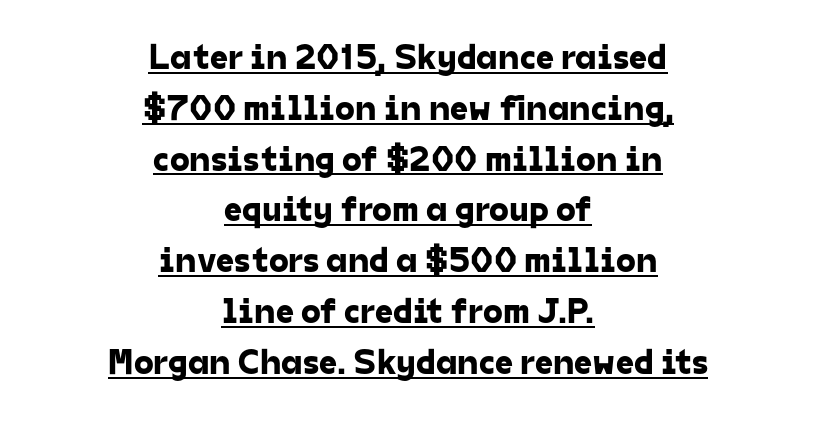
The image shows 36 px sans-serif type; set centered, normal line spacing (1.41x), normal letter spacing, underlined; low stroke contrast and a medium x-height.
